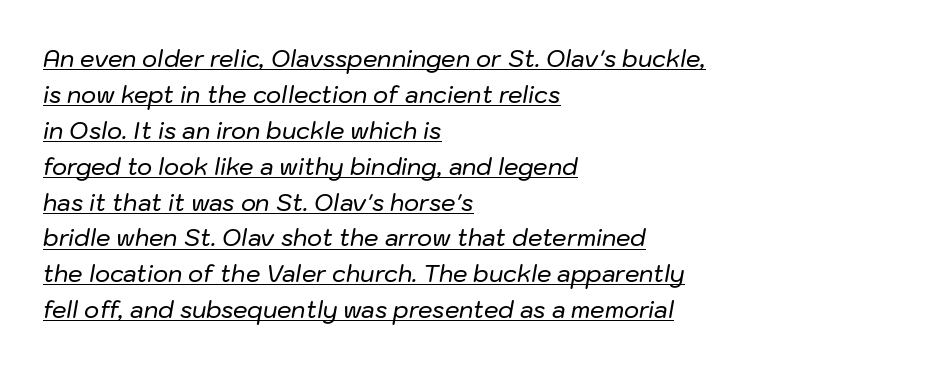
The image shows 23 px text type, italic (leaning right); set left-aligned, normal line spacing (1.56x), normal letter spacing, underlined.
